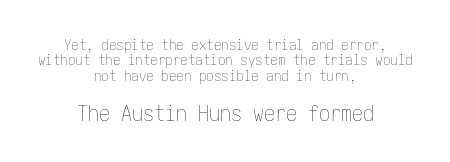
The later block is typeset at a bigger size than the earlier block. Posture: straight, roman, zero tilt. Visually the block forms a symmetrical silhouette, jagged on both flanks. Tracking here is standard; glyphs follow each other at the usual distance. The foot of each line stays bare and open.
